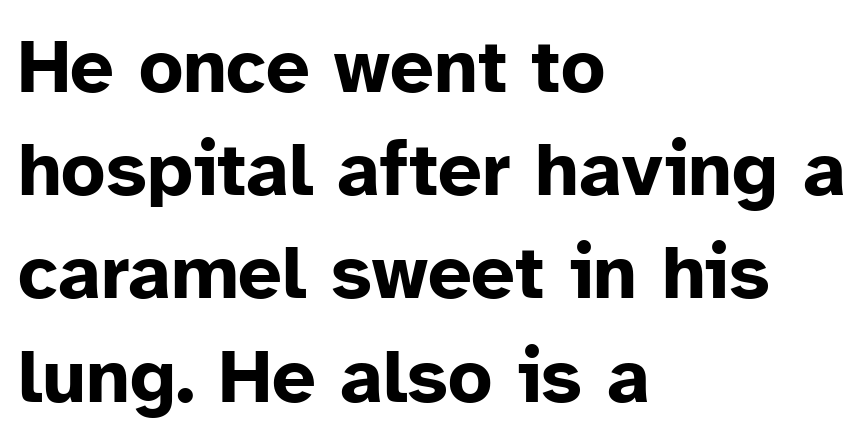
{"serif": "no", "italic": "no", "bold": "yes", "weight": "bold", "width": "normal", "stroke_contrast": "low", "x_height": "medium", "monospaced": "no", "underline": "no", "align": "left", "line_spacing": "normal", "line_spacing_ratio": 1.34, "letter_spacing": "normal", "letter_spacing_em": 0.0, "glyph_px": 77}
